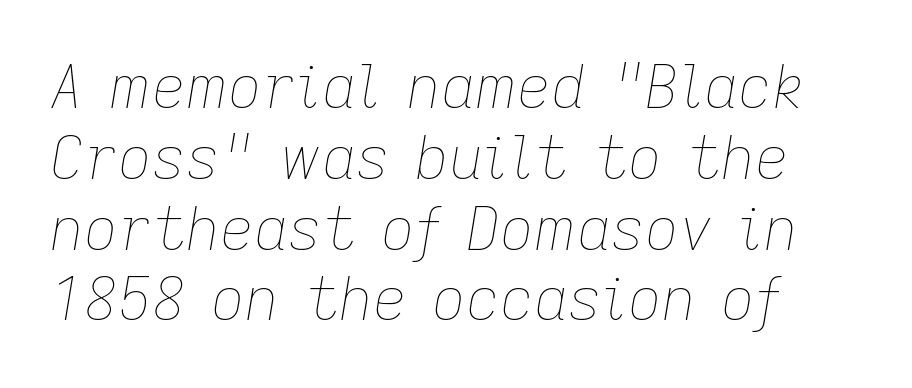
{"italic": "yes", "lean": "right", "slant_degrees": 9, "bold": "no", "weight": "thin", "width": "normal", "stroke_contrast": "low", "x_height": "medium", "monospaced": "no", "underline": "no", "align": "left", "line_spacing_ratio": 1.2, "letter_spacing": "normal", "letter_spacing_em": 0.0, "glyph_px": 59}
